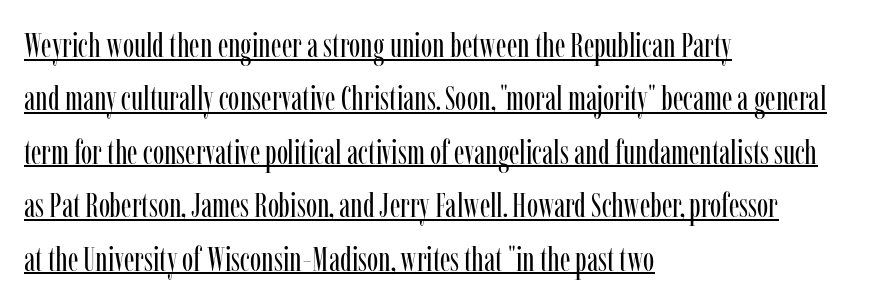
The image shows 34 px regular-weight, condensed serif type, upright; set left-aligned, normal line spacing (1.57x), normal letter spacing, underlined; low stroke contrast and a medium x-height.
